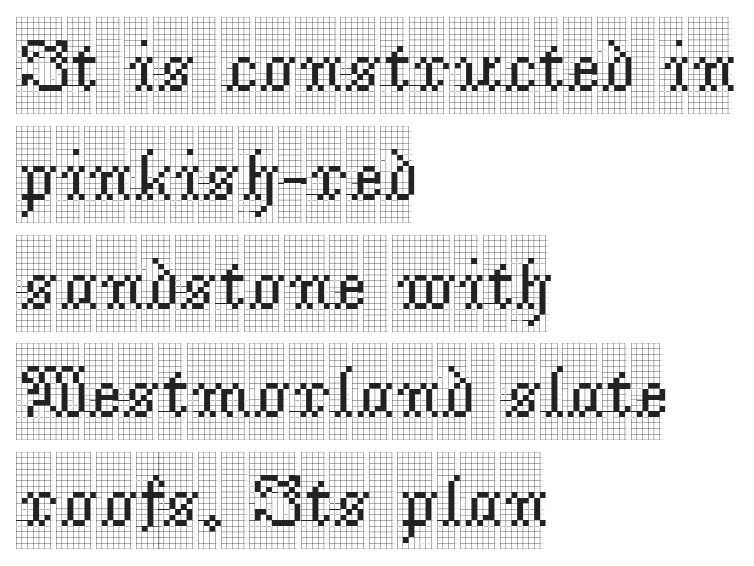
The image shows 74 px condensed serif type, upright; set left-aligned, normal line spacing (1.47x), normal letter spacing, not underlined; a large x-height.
